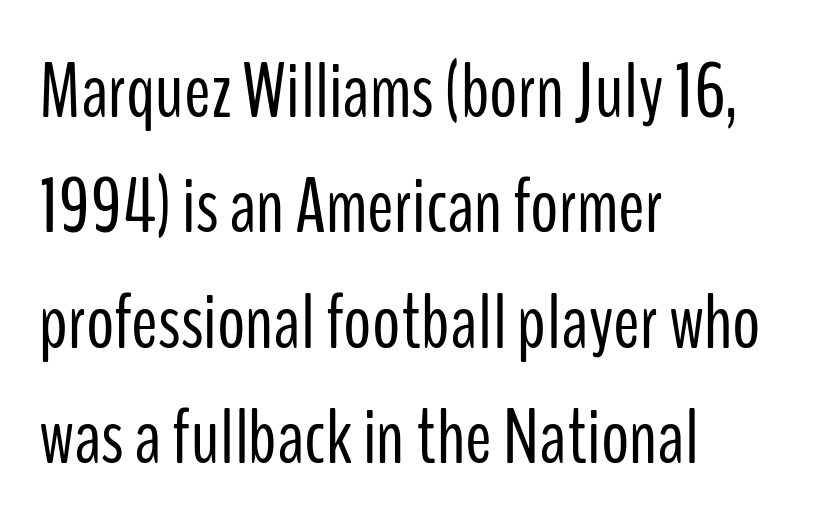
In terms of leading, this rendering sits right in the middle. A clean baseline with only descenders dipping below it. The face used here is proportionally spaced, like ordinary book or web type. Italic? Not at all — the glyphs are vertical. Every row of glyphs begins at an identical x-position on the left. Grotesque or geometric, the face here clearly has no serifs.
